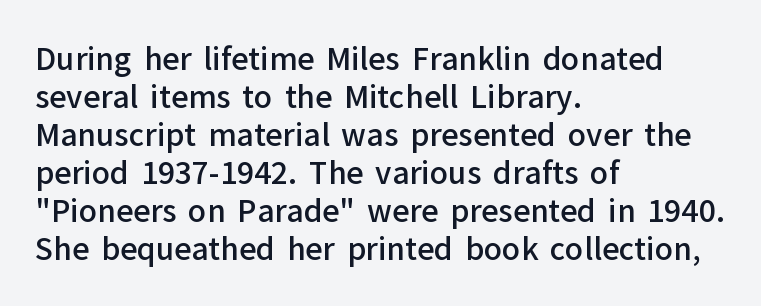
A roman cut, with each character standing at attention. In terms of weight, the rendering is demibold, just under bold. Each new line begins a customary step beneath the previous one. Inter-character spacing is left at the font's built-in metrics. Character widths vary here, with narrow letters taking less room than wide ones.
